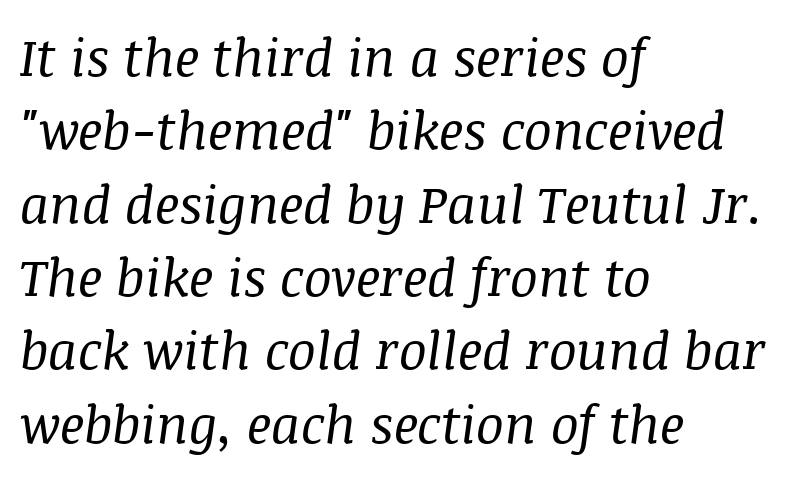
This rendering uses left alignment, leaving the right contour irregular. The rendering shows small feet on the letterforms — a serif design. Here the designer chose a conventional face with non-uniform glyph widths. Vertical stems look standard width or narrower in stroke. Just letters on the line, the space beneath them empty.
